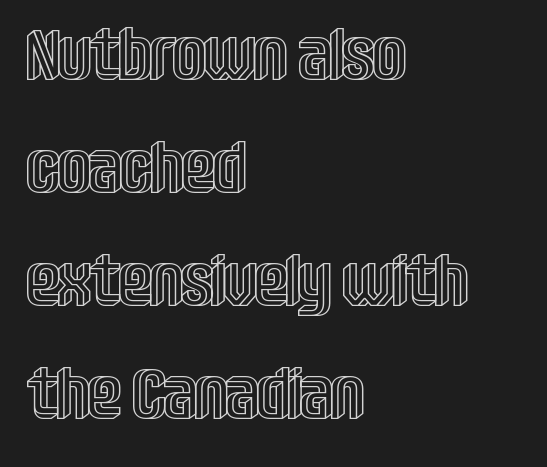
Q: Is the text italic (slanted)? A: No, it is upright.
Q: Is the text underlined? A: No.
Q: How is the paragraph aligned? A: Left-aligned.
Q: Is the spacing between letters normal or unusually wide? A: Normal.
Q: Is the spacing between lines tight, normal or loose? A: Normal.
Q: Width (condensed, normal, or wide)? A: Condensed.
Q: x-height? A: Large.
Q: Monospaced? A: No.
